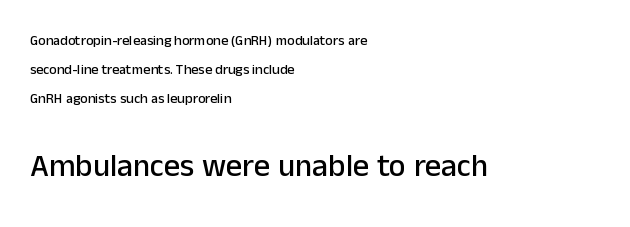
The image shows 32 px sans-serif type, upright; set left-aligned, loose line spacing (2.08x), normal letter spacing, not underlined; the second (bottom) block is 2.29x larger; low stroke contrast and a medium x-height.
